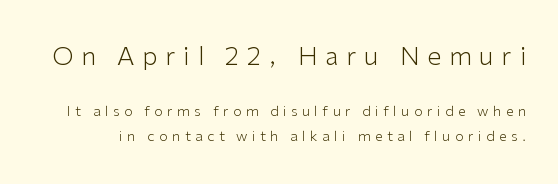
The image shows 25 px text type, upright; set line spacing 1.79x, unusually wide letter spacing (+0.32 em), not underlined; the first (top) block is 1.79x larger.
